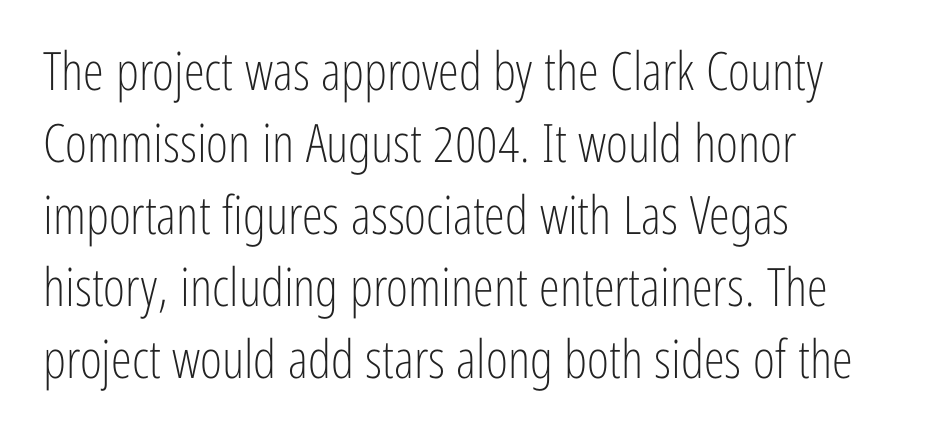
The passage shown is typeset with a sans-serif family. Where is the straight margin? On the left. The weight tops out at a normal text grade. The zone under the glyphs is completely vacant.
